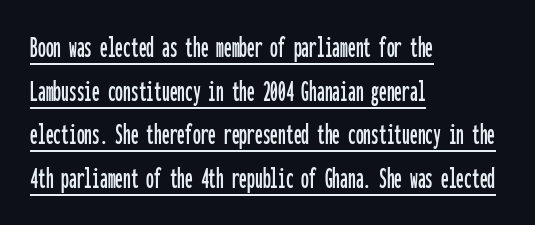
The image shows 31 px condensed sans-serif type, upright, monospaced; set left-aligned, normal line spacing (1.41x), normal letter spacing, underlined; low stroke contrast and a medium x-height.
